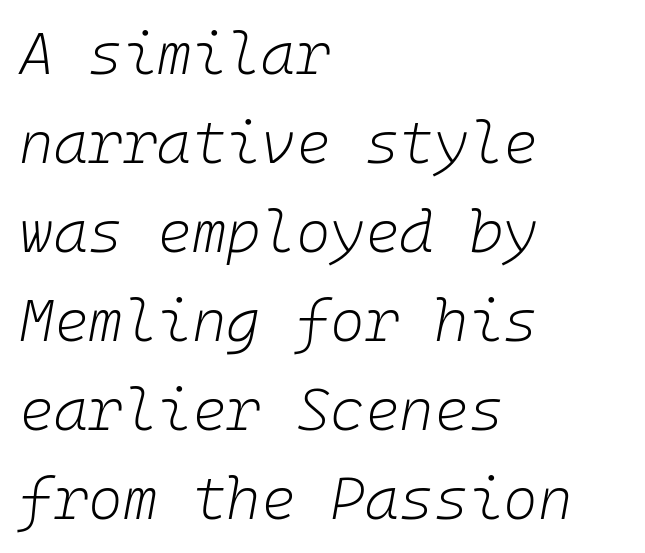
{"italic": "yes", "lean": "right", "slant_degrees": 10, "bold": "no", "weight": "light", "width": "normal", "stroke_contrast": "low", "x_height": "medium", "underline": "no", "align": "left", "line_spacing": "normal", "line_spacing_ratio": 1.51, "letter_spacing": "normal", "letter_spacing_em": 0.0, "glyph_px": 59}
